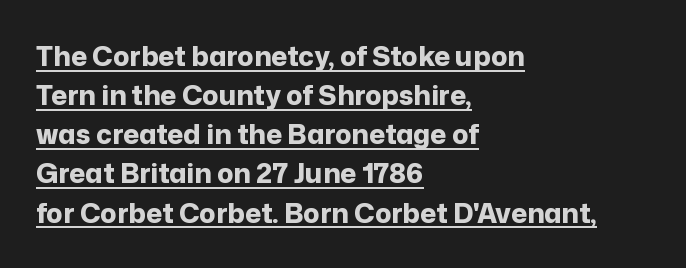
The image shows 27 px bold type, upright; set left-aligned, normal line spacing (1.45x), normal letter spacing, underlined.
